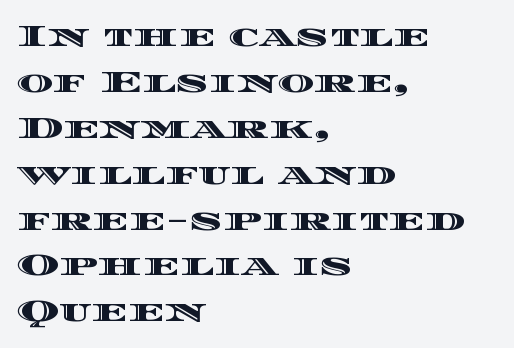
This sample has the flowing, uneven cadence of proportional lettering. Type without underlining. Which margin do the lines hug? The left one — the right edge is uneven. The block of text has a typical density, with ordinary space between rows. The passage shown has conventional tracking throughout. Do the letters lean? They stand straight.
